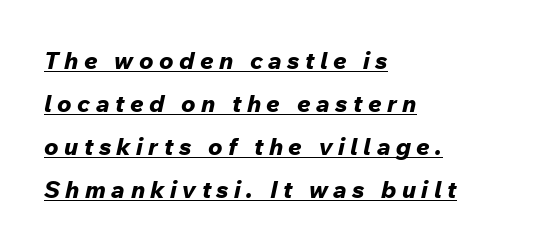
{"italic": "yes", "lean": "right", "slant_degrees": 12, "bold": "yes", "underline": "yes", "align": "left", "line_spacing_ratio": 1.79, "letter_spacing": "wide", "letter_spacing_em": 0.23, "glyph_px": 24}
